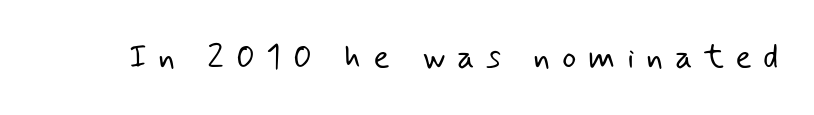
The image shows 34 px light sans-serif type; set unusually wide letter spacing (+0.34 em), not underlined; low stroke contrast and a small x-height.
